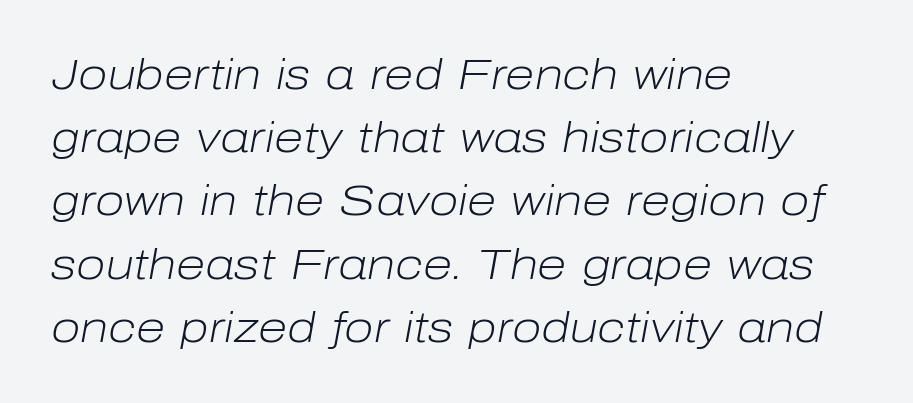
Q: Is the text bold? A: No.
Q: Is the text italic (slanted)? A: Yes, it leans right by about 10 degrees.
Q: Is the text underlined? A: No.
Q: How is the paragraph aligned? A: Left-aligned.
Q: Is the spacing between letters normal or unusually wide? A: Normal.
Q: Is the spacing between lines tight, normal or loose? A: Normal.
Q: Width (condensed, normal, or wide)? A: Normal.
Q: Stroke contrast? A: Low.
Q: x-height? A: Medium.
Q: Monospaced? A: No.
